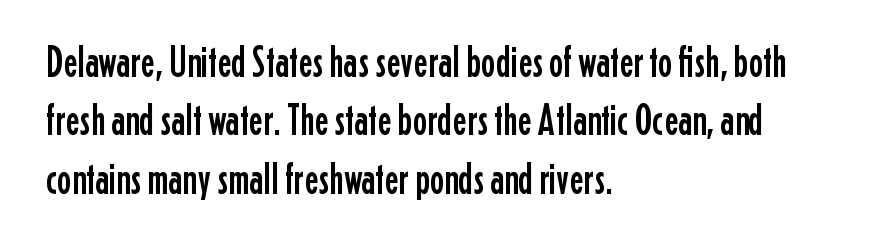
Here the designer chose a conventional face with non-uniform glyph widths. Caption: standard tracking, unaltered. Anything drawn beneath the words? Only blank space. Serif or sans? Sans — the stroke terminals are bare.
